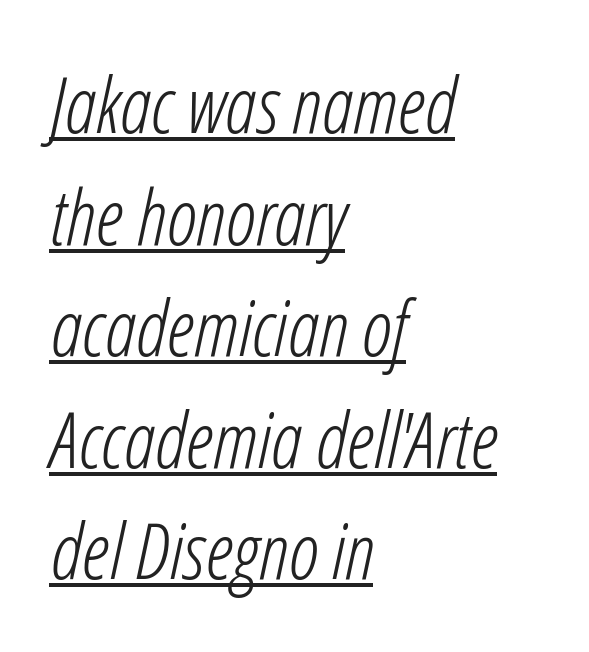
Spacing verdict: proportional, widths tailored to each character. Nothing unusual about the tracking: characters are spaced as the font intends. Each new line begins a customary step beneath the previous one. Is the block centered? No — it sits flush against the left margin. Beneath each row of characters lies a ruled line.
